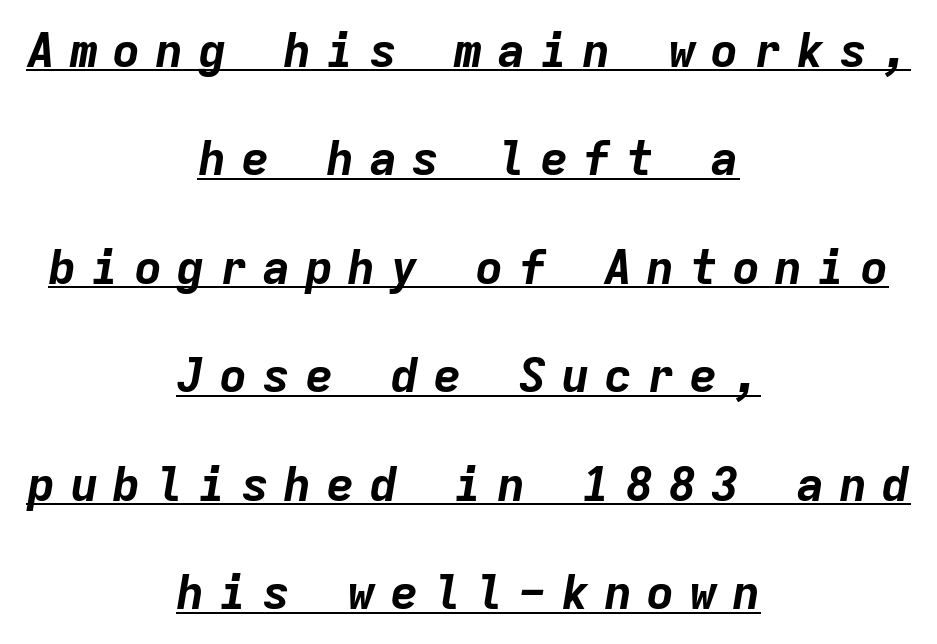
{"italic": "yes", "lean": "right", "slant_degrees": 9, "bold": "yes", "weight": "bold", "width": "normal", "stroke_contrast": "low", "x_height": "medium", "monospaced": "yes", "underline": "yes", "align": "center", "line_spacing": "loose", "line_spacing_ratio": 2.26, "letter_spacing": "wide", "letter_spacing_em": 0.29, "glyph_px": 48}
